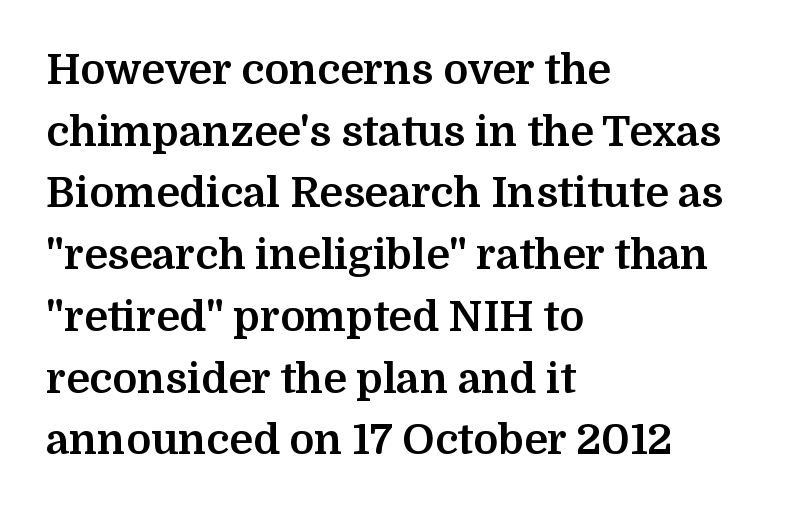
The image shows 42 px bold serif type, upright; set left-aligned, normal line spacing (1.47x), normal letter spacing, not underlined; medium stroke contrast and a medium x-height.
